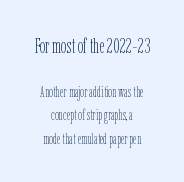
The image shows 20 px text type, upright; set centered, normal line spacing (1.66x), normal letter spacing, not underlined; the first (top) block is 1.43x larger.
